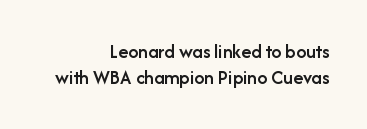
Short and long lines alike share a common ending point at right. Posture: vertical. Does extra space separate the letters? No, they use regular spacing. Anything drawn beneath the words? Only blank space. Horizontal bands of white between lines are of average thickness.
